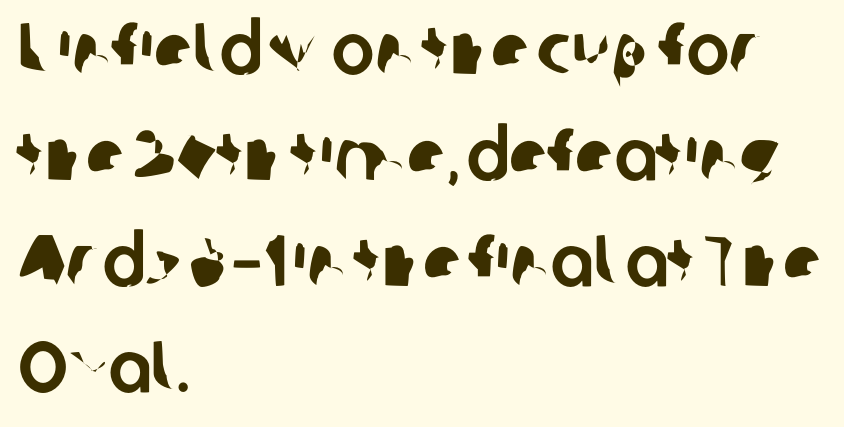
Q: Is the typeface a serif or a sans-serif typeface? A: Sans-serif.
Q: Is the text underlined? A: No.
Q: How is the paragraph aligned? A: Left-aligned.
Q: Is the spacing between letters normal or unusually wide? A: Normal.
Q: Is the spacing between lines tight, normal or loose? A: Normal.
Q: Width (condensed, normal, or wide)? A: Normal.
Q: Stroke contrast? A: Low.
Q: x-height? A: Medium.
Q: Monospaced? A: No.
